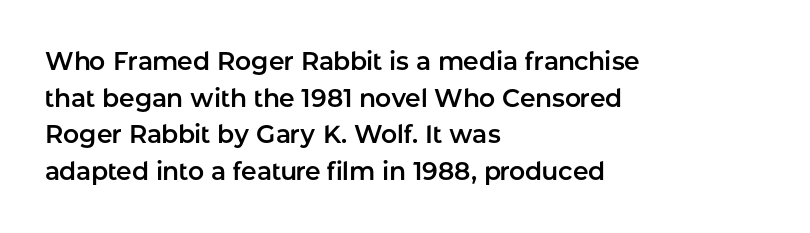
The letters stand straight up with perfectly vertical stems. The tracking reads as untouched default to a designer's eye. Vertical spacing — default. All the whitespace from short lines collects on the right. Bare-footed words on every line.
